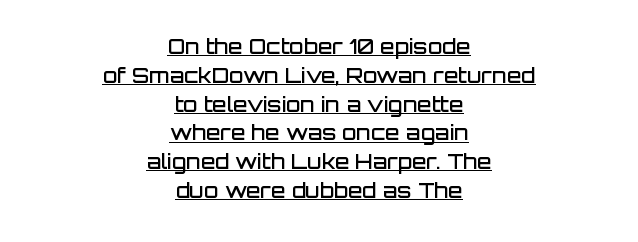
{"italic": "no", "bold": "semi", "underline": "yes", "align": "center", "line_spacing": "normal", "line_spacing_ratio": 1.37, "letter_spacing": "normal", "letter_spacing_em": 0.0, "glyph_px": 21}
